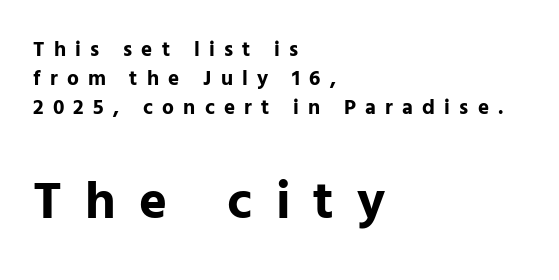
{"serif": "no", "italic": "no", "bold": "yes", "weight": "bold", "width": "normal", "stroke_contrast": "low", "x_height": "medium", "monospaced": "no", "underline": "no", "align": "left", "line_spacing": "normal", "line_spacing_ratio": 1.37, "letter_spacing": "wide", "letter_spacing_em": 0.44, "larger_block": "second", "size_ratio": 2.52, "glyph_px": 53}
